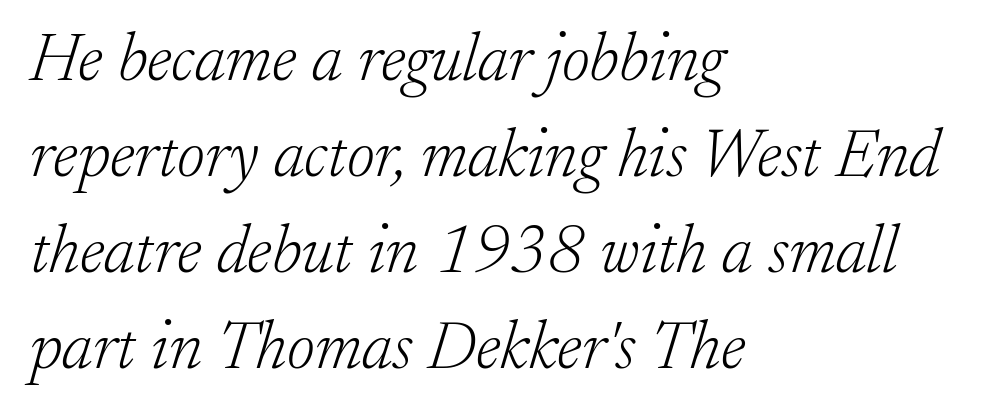
The image shows 68 px light serif type, italic (leaning right); set left-aligned, normal line spacing (1.41x), normal letter spacing, not underlined; low stroke contrast and a small x-height.
